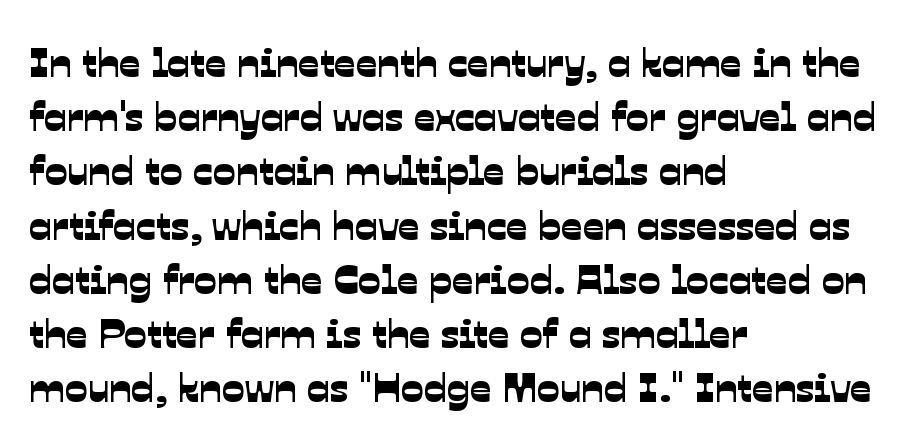
Q: Is the typeface a serif or a sans-serif typeface? A: Sans-serif.
Q: Is the text underlined? A: No.
Q: How is the paragraph aligned? A: Left-aligned.
Q: Is the spacing between letters normal or unusually wide? A: Normal.
Q: Is the spacing between lines tight, normal or loose? A: Normal.
Q: Width (condensed, normal, or wide)? A: Normal.
Q: Stroke contrast? A: Low.
Q: x-height? A: Medium.
Q: Monospaced? A: No.
